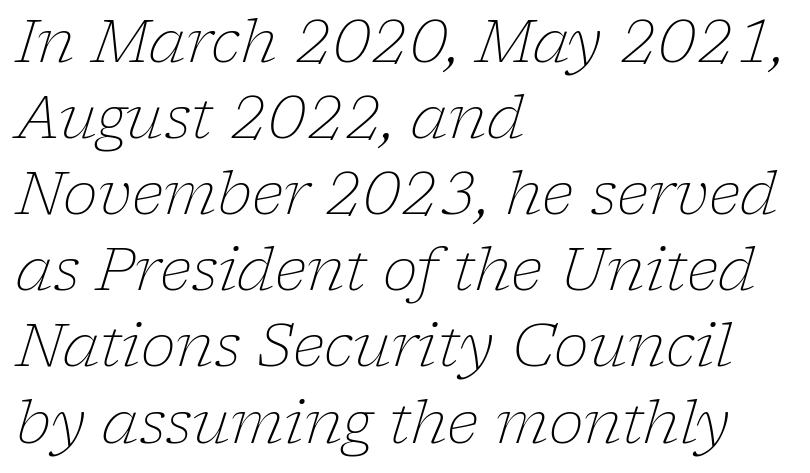
The image shows 59 px light serif type, italic (leaning right); set left-aligned, normal line spacing (1.29x), normal letter spacing, not underlined; low stroke contrast and a medium x-height.
